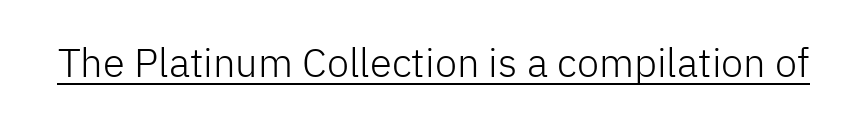
Caption: standard tracking, unaltered. Ordinary non-slanted type is in use. Spacing verdict: proportional, widths tailored to each character. On a weight scale, this lands at 450 or below. This sample carries an underscore along the baseline area. Nothing sits at the stroke ends, so this counts as sans-serif.
